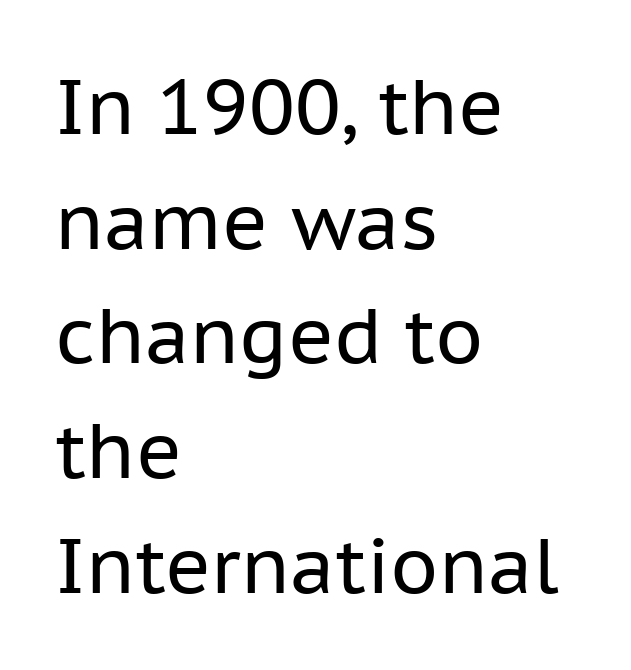
Unbolded letterforms with no extra heft. These lines are rendered in a variable-pitch font. Anything drawn beneath the words? Only blank space. The type sits square on the baseline with zero lean.
